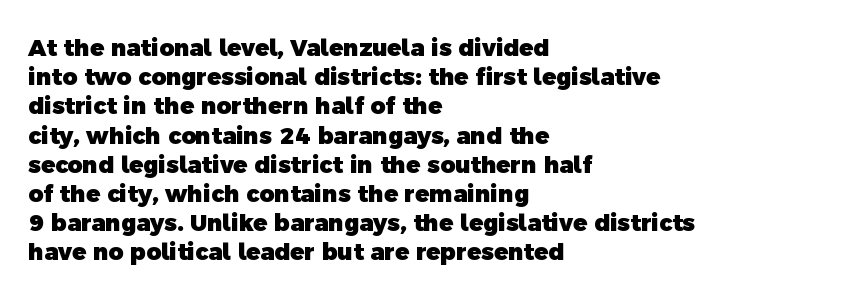
The image shows 23 px bold type; set left-aligned, normal line spacing (1.27x), normal letter spacing, not underlined.
